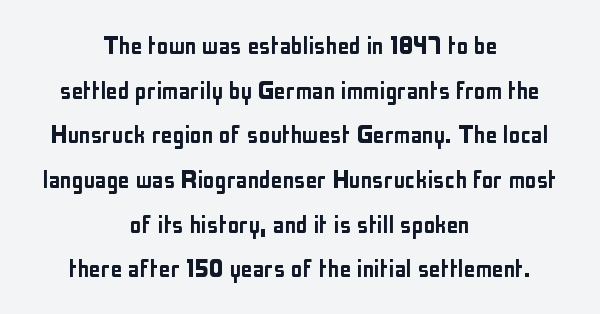
Q: Is the text italic (slanted)? A: No, it is upright.
Q: Is the typeface a serif or a sans-serif typeface? A: Sans-serif.
Q: Is the text underlined? A: No.
Q: How is the paragraph aligned? A: Centered.
Q: Is the spacing between letters normal or unusually wide? A: Normal.
Q: Is the spacing between lines tight, normal or loose? A: Normal.
Q: Width (condensed, normal, or wide)? A: Condensed.
Q: Stroke contrast? A: Low.
Q: x-height? A: Medium.
Q: Monospaced? A: No.
